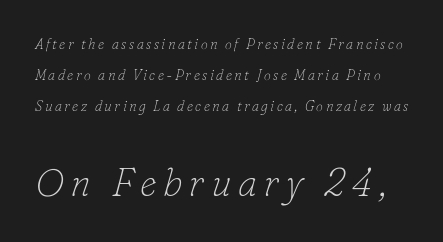
Q: Is the text bold? A: No.
Q: Is the text italic (slanted)? A: Yes, it leans right by about 16 degrees.
Q: Is the typeface a serif or a sans-serif typeface? A: Serif.
Q: Is the text underlined? A: No.
Q: Is the spacing between lines tight, normal or loose? A: Loose.
Q: Which block of text is set in a larger size, the first (top) or the second (bottom)? A: The second (bottom) one.
Q: Width (condensed, normal, or wide)? A: Normal.
Q: Stroke contrast? A: Low.
Q: x-height? A: Small.
Q: Monospaced? A: No.
